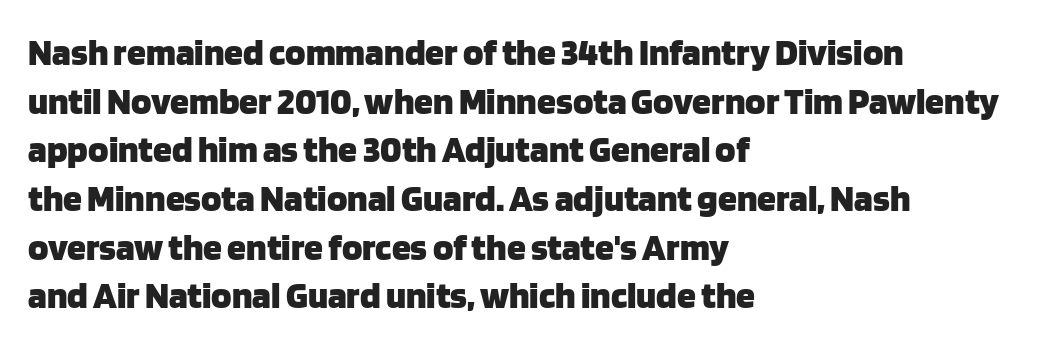
Q: Is the text bold? A: Yes.
Q: Is the text italic (slanted)? A: No, it is upright.
Q: Is the typeface a serif or a sans-serif typeface? A: Sans-serif.
Q: Is the text underlined? A: No.
Q: How is the paragraph aligned? A: Left-aligned.
Q: Is the spacing between letters normal or unusually wide? A: Normal.
Q: Is the spacing between lines tight, normal or loose? A: Normal.
Q: Width (condensed, normal, or wide)? A: Normal.
Q: Stroke contrast? A: Low.
Q: x-height? A: Large.
Q: Monospaced? A: No.
